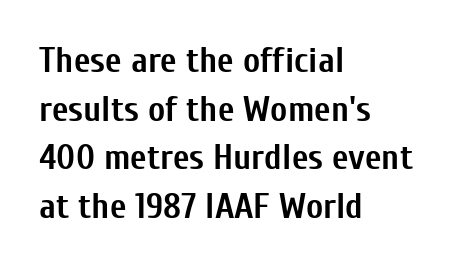
{"serif": "no", "italic": "no", "bold": "yes", "weight": "semibold", "width": "condensed", "stroke_contrast": "low", "x_height": "medium", "monospaced": "no", "underline": "no", "align": "left", "line_spacing": "normal", "line_spacing_ratio": 1.35, "letter_spacing": "normal", "letter_spacing_em": 0.0, "glyph_px": 36}
